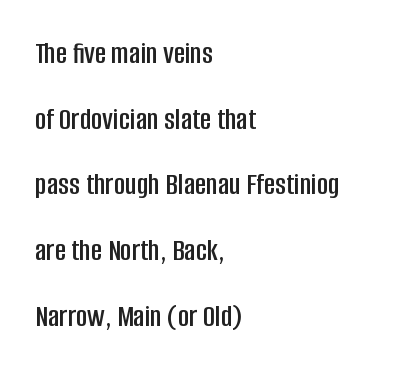
Proportional: the letters do not fall into vertical columns. Only glyphs here, with clear space below each row. Horizontal alignment here is leftward, the default for most running prose. A roman cut, with each character standing at attention.
